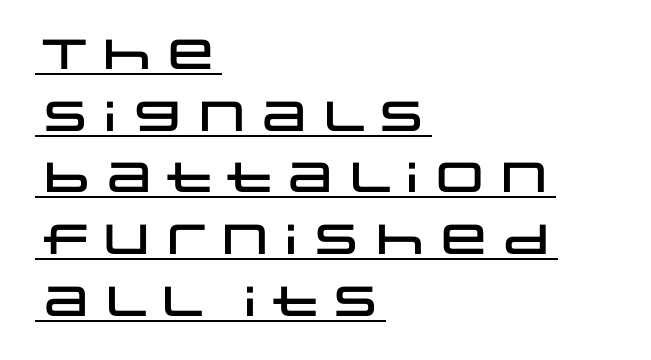
Q: Is the text italic (slanted)? A: No, it is upright.
Q: Is the typeface a serif or a sans-serif typeface? A: Sans-serif.
Q: Is the text underlined? A: Yes.
Q: How is the paragraph aligned? A: Left-aligned.
Q: Is the spacing between letters normal or unusually wide? A: Normal.
Q: Is the spacing between lines tight, normal or loose? A: Normal.
Q: Width (condensed, normal, or wide)? A: Wide.
Q: Stroke contrast? A: Low.
Q: x-height? A: Large.
Q: Monospaced? A: No.
